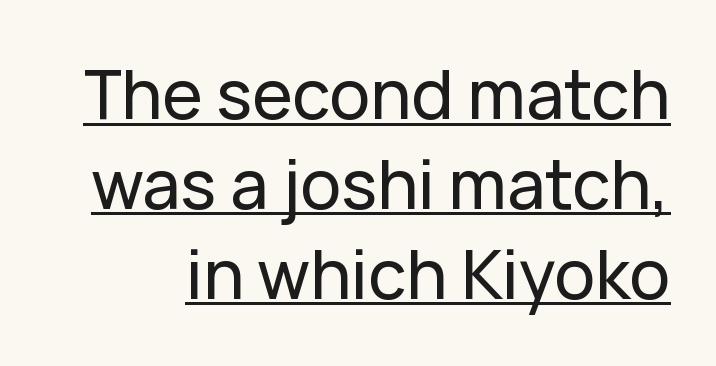
The image shows 68 px sans-serif type, upright; set normal line spacing (1.32x), normal letter spacing, underlined; low stroke contrast and a medium x-height.
